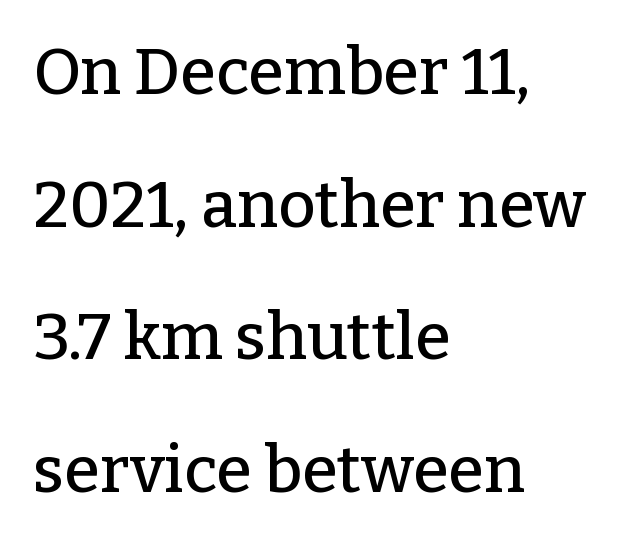
{"serif": "yes", "italic": "no", "width": "normal", "stroke_contrast": "low", "x_height": "medium", "monospaced": "no", "underline": "no", "align": "left", "line_spacing": "loose", "line_spacing_ratio": 2.04, "letter_spacing": "normal", "letter_spacing_em": 0.0, "glyph_px": 65}
